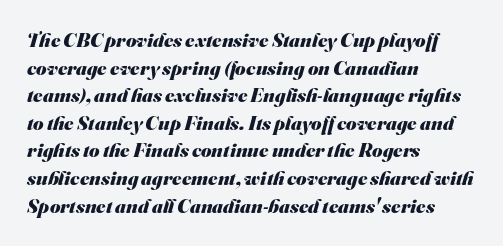
The image shows 20 px bold type; set left-aligned, normal line spacing (1.38x), normal letter spacing, not underlined.
